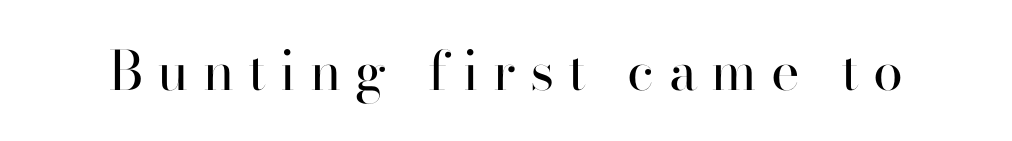
The image shows 54 px regular-weight sans-serif type, upright; set unusually wide letter spacing (+0.26 em), not underlined; high stroke contrast and a small x-height.
